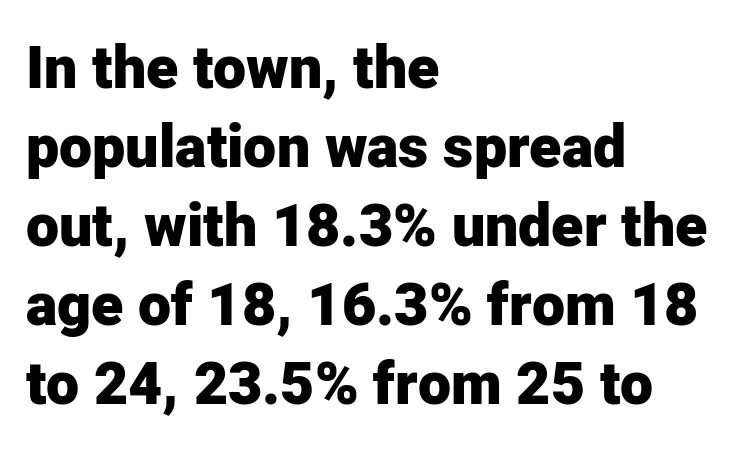
{"serif": "no", "italic": "no", "bold": "yes", "weight": "heavy", "width": "normal", "stroke_contrast": "low", "x_height": "medium", "monospaced": "no", "underline": "no", "align": "left", "line_spacing": "normal", "line_spacing_ratio": 1.34, "letter_spacing": "normal", "letter_spacing_em": 0.0, "glyph_px": 59}
